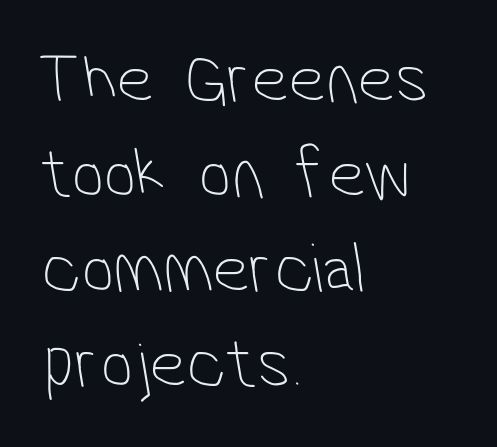
Q: Is the text bold? A: No.
Q: Is the typeface a serif or a sans-serif typeface? A: Sans-serif.
Q: Is the text underlined? A: No.
Q: How is the paragraph aligned? A: Left-aligned.
Q: Is the spacing between letters normal or unusually wide? A: Normal.
Q: Is the spacing between lines tight, normal or loose? A: Normal.
Q: Width (condensed, normal, or wide)? A: Condensed.
Q: Stroke contrast? A: Low.
Q: x-height? A: Medium.
Q: Monospaced? A: No.
